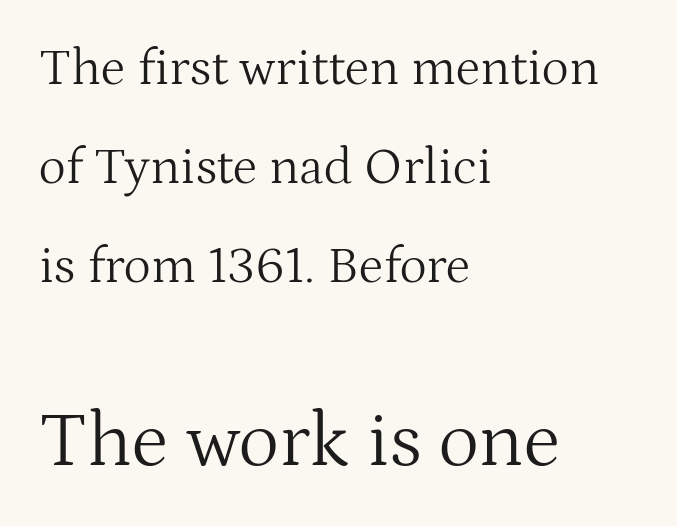
This is serif lettering, the kind often seen in printed books. No letter is thick-stroked: the sample isn't bold. Is the block centered? No — it sits flush against the left margin. Does the lettering tilt? It doesn't — this is upright. Inter-character spacing is left at the font's built-in metrics.
